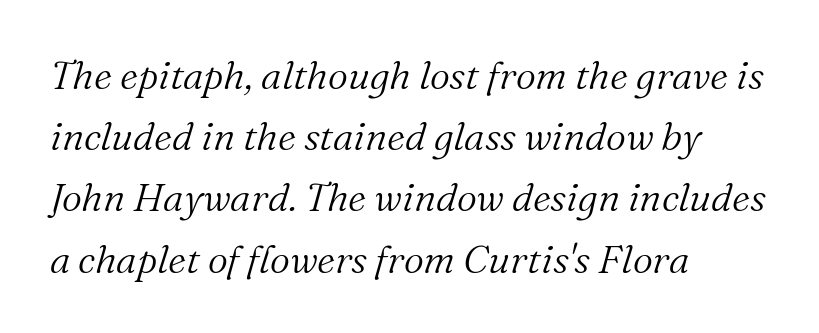
The characters display serif detailing at their extremities. Each stroke keeps to a modest, everyday thickness or less. Is the type slanted? Yes — the strokes lean at a clear angle. Spacing verdict: proportional, widths tailored to each character. The block of text has a typical density, with ordinary space between rows.
